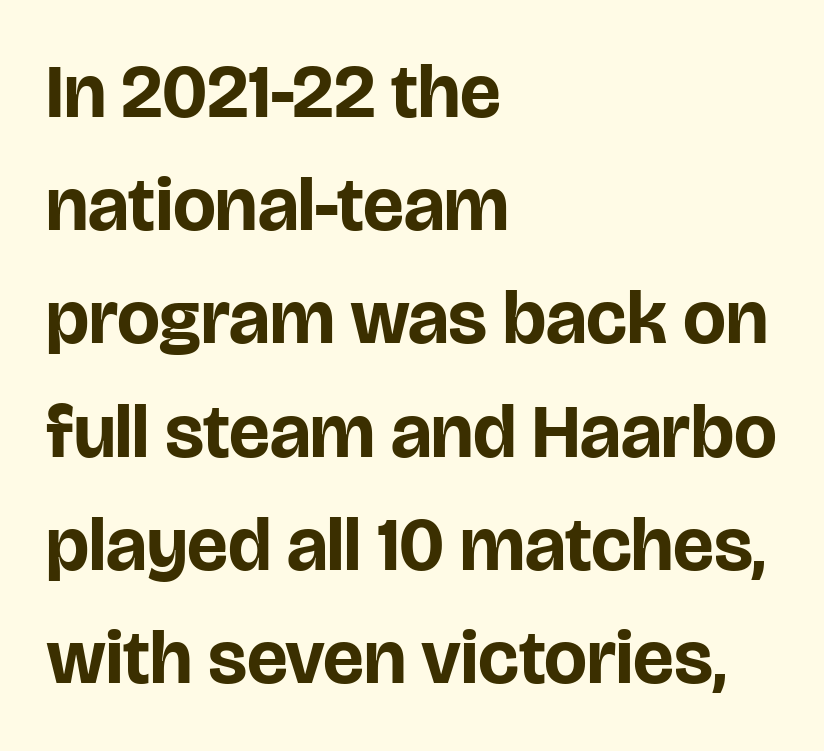
{"serif": "no", "italic": "no", "bold": "yes", "weight": "bold", "width": "normal", "stroke_contrast": "low", "x_height": "large", "monospaced": "no", "underline": "no", "align": "left", "line_spacing": "normal", "line_spacing_ratio": 1.49, "letter_spacing": "normal", "letter_spacing_em": 0.0, "glyph_px": 76}
